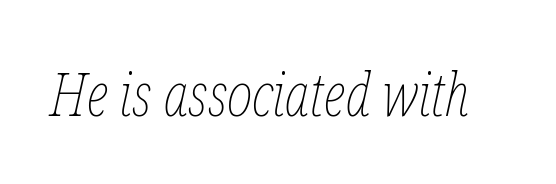
{"italic": "yes", "lean": "right", "slant_degrees": 12, "bold": "no", "weight": "thin", "width": "condensed", "stroke_contrast": "low", "x_height": "medium", "monospaced": "no", "underline": "no", "letter_spacing": "normal", "letter_spacing_em": 0.0, "glyph_px": 61}
